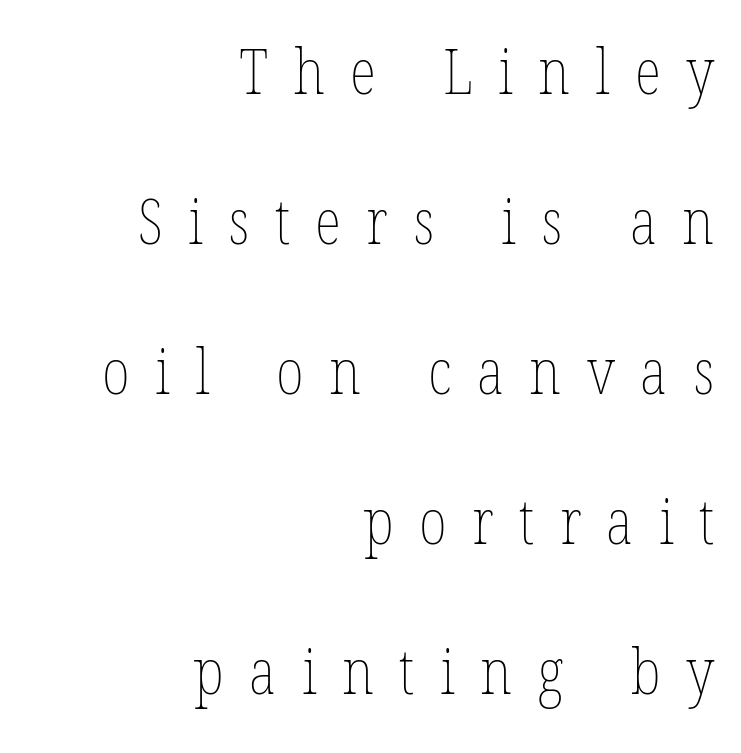
Q: Is the text bold? A: No.
Q: Is the text underlined? A: No.
Q: How is the paragraph aligned? A: Right-aligned.
Q: Is the spacing between letters normal or unusually wide? A: Unusually wide.
Q: Is the spacing between lines tight, normal or loose? A: Loose.
Q: Width (condensed, normal, or wide)? A: Condensed.
Q: Stroke contrast? A: Low.
Q: x-height? A: Medium.
Q: Monospaced? A: No.
